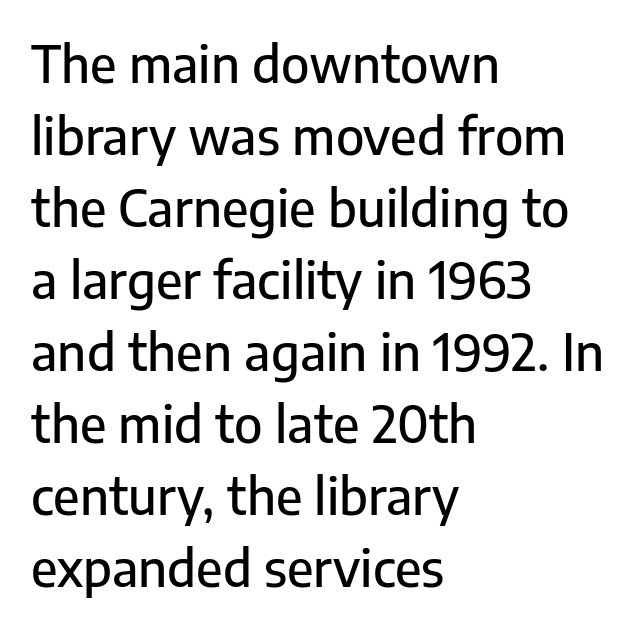
{"serif": "no", "italic": "no", "width": "normal", "stroke_contrast": "low", "x_height": "medium", "monospaced": "no", "underline": "no", "align": "left", "line_spacing": "normal", "line_spacing_ratio": 1.44, "letter_spacing": "normal", "letter_spacing_em": 0.0, "glyph_px": 50}
